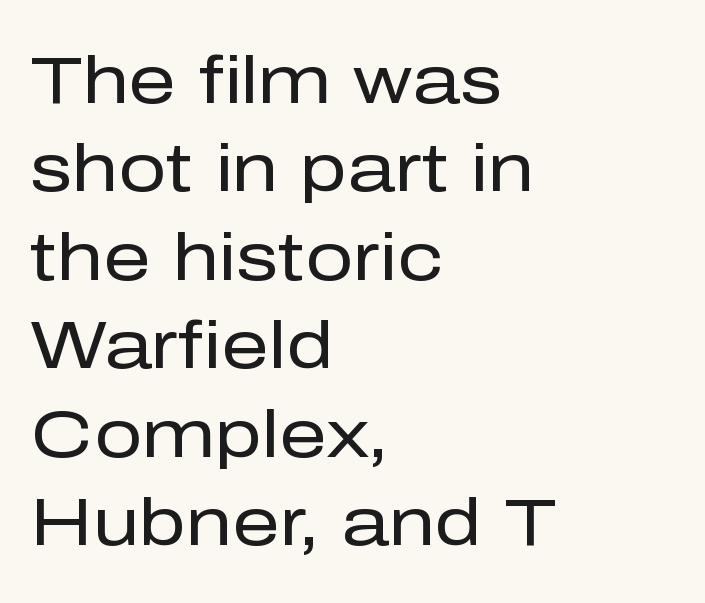
Q: Is the text bold? A: No.
Q: Is the text italic (slanted)? A: No, it is upright.
Q: Is the typeface a serif or a sans-serif typeface? A: Sans-serif.
Q: Is the text underlined? A: No.
Q: How is the paragraph aligned? A: Left-aligned.
Q: Is the spacing between letters normal or unusually wide? A: Normal.
Q: Is the spacing between lines tight, normal or loose? A: Normal.
Q: Width (condensed, normal, or wide)? A: Normal.
Q: Stroke contrast? A: Low.
Q: x-height? A: Medium.
Q: Monospaced? A: No.
